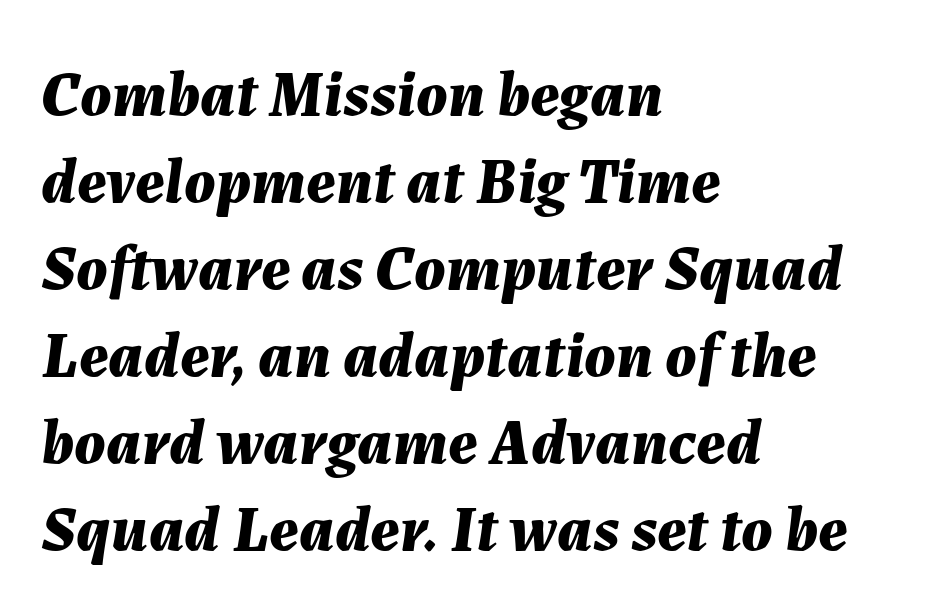
{"italic": "yes", "lean": "right", "slant_degrees": 7, "bold": "yes", "weight": "bold", "width": "normal", "stroke_contrast": "medium", "x_height": "medium", "monospaced": "no", "underline": "no", "align": "left", "line_spacing": "normal", "line_spacing_ratio": 1.34, "letter_spacing": "normal", "letter_spacing_em": 0.0, "glyph_px": 65}
